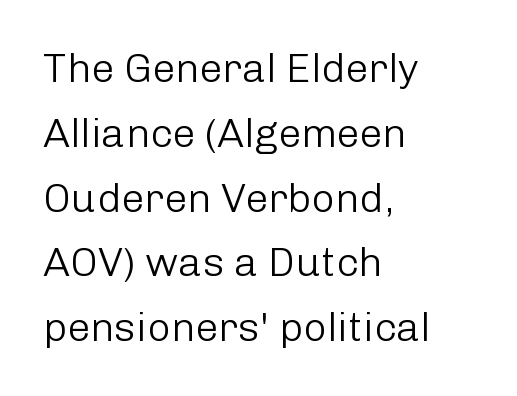
{"serif": "no", "italic": "no", "bold": "no", "weight": "light", "width": "normal", "stroke_contrast": "low", "x_height": "medium", "monospaced": "no", "underline": "no", "align": "left", "line_spacing": "normal", "line_spacing_ratio": 1.58, "letter_spacing": "normal", "letter_spacing_em": 0.0, "glyph_px": 41}
